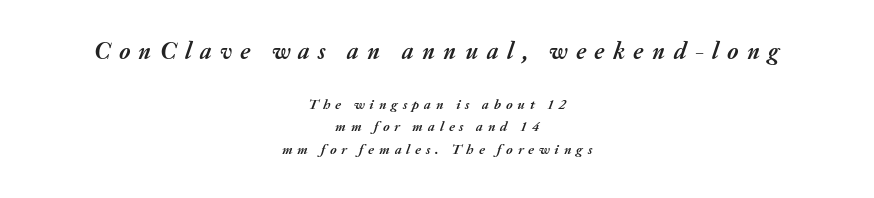
Centered paragraph, ragged on both sides. The line-height multiplier appears to be the usual default. The strip under each line holds only bare page. Caption: expanded tracking, letters set apart.
